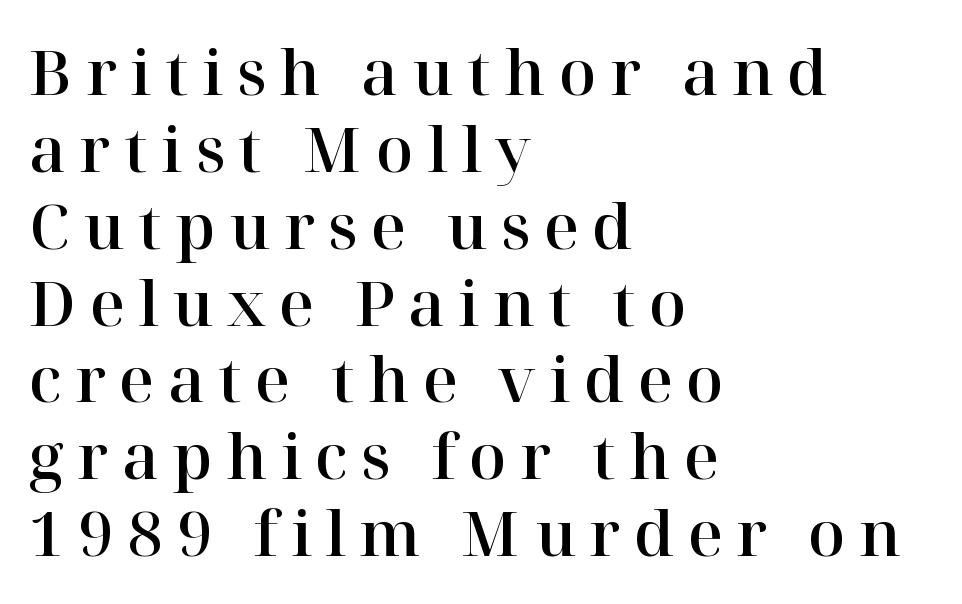
Q: Is the text italic (slanted)? A: No, it is upright.
Q: Is the typeface a serif or a sans-serif typeface? A: Serif.
Q: Is the text underlined? A: No.
Q: How is the paragraph aligned? A: Left-aligned.
Q: Is the spacing between letters normal or unusually wide? A: Unusually wide.
Q: Is the spacing between lines tight, normal or loose? A: Normal.
Q: Width (condensed, normal, or wide)? A: Normal.
Q: Stroke contrast? A: High.
Q: x-height? A: Medium.
Q: Monospaced? A: No.
